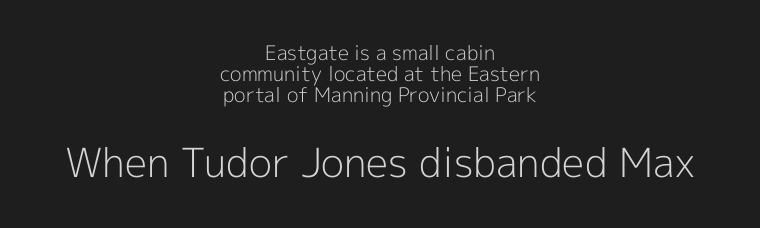
The image shows 40 px light sans-serif type, upright; set centered, tight line spacing (1.06x), normal letter spacing, not underlined; the second (bottom) block is 2.0x larger; a medium x-height.
